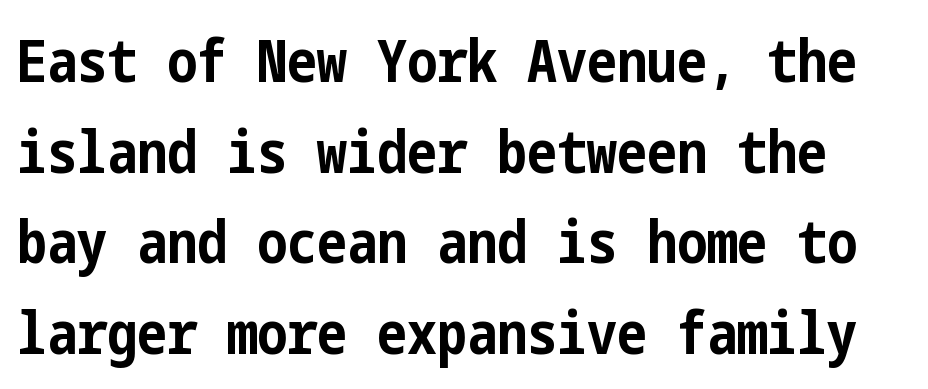
The image shows 60 px bold, condensed sans-serif type, upright; set normal line spacing (1.51x), normal letter spacing, not underlined; low stroke contrast and a medium x-height.
